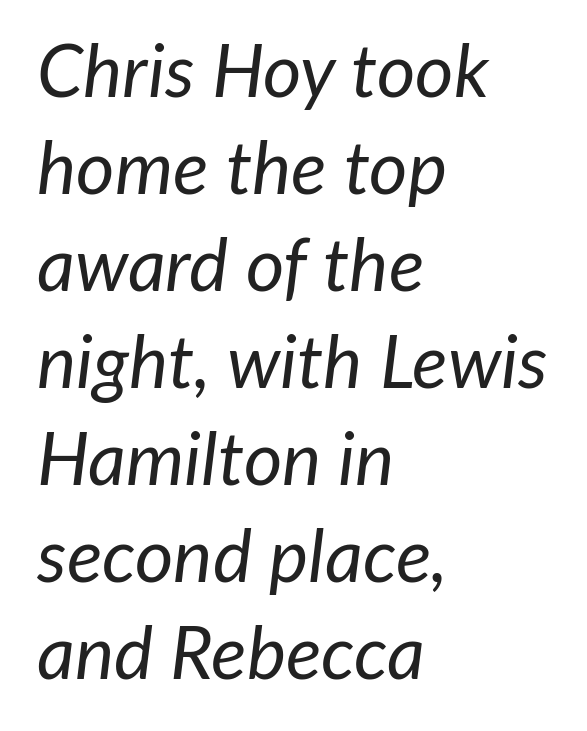
{"italic": "yes", "lean": "right", "slant_degrees": 7, "bold": "no", "weight": "regular", "width": "normal", "stroke_contrast": "low", "x_height": "medium", "monospaced": "no", "underline": "no", "align": "left", "line_spacing": "normal", "line_spacing_ratio": 1.31, "letter_spacing": "normal", "letter_spacing_em": 0.0, "glyph_px": 74}
